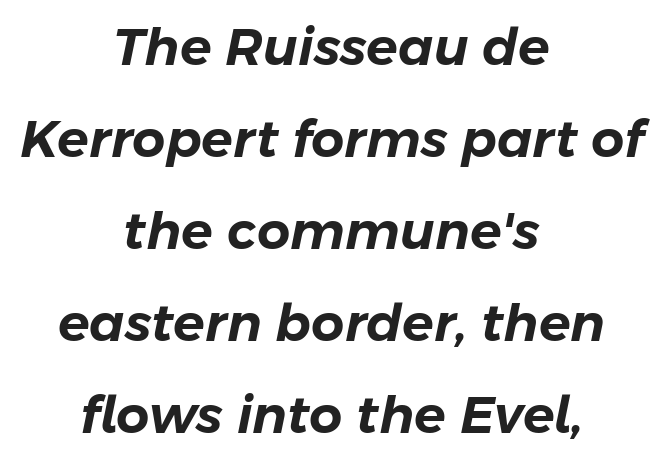
The image shows 52 px text type, italic (leaning right); set centered, line spacing 1.77x, normal letter spacing, not underlined; low stroke contrast and a medium x-height.
